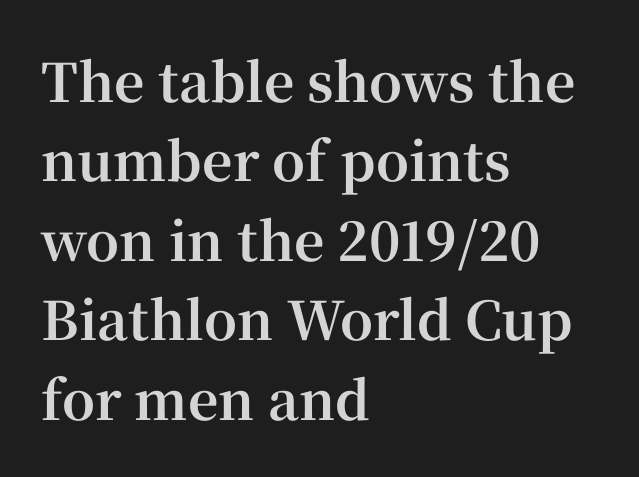
The image shows 53 px bold serif type, upright; set left-aligned, normal line spacing (1.5x), normal letter spacing, not underlined; high stroke contrast and a medium x-height.
